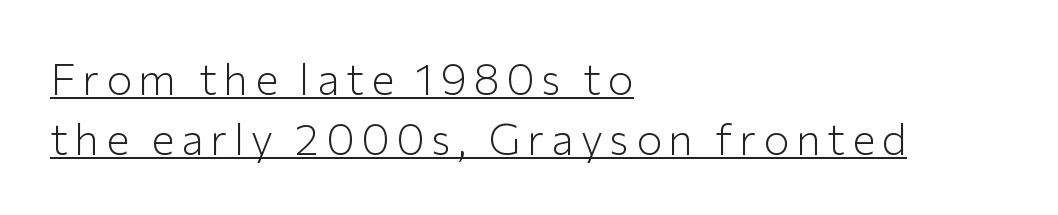
Character widths vary here, with narrow letters taking less room than wide ones. A normal amount of white space separates one row of letters from the next. Font category for this specimen: sans-serif. Does the copy run flush right? No — it runs flush left. Descenders here cross a horizontal rule under the line.
